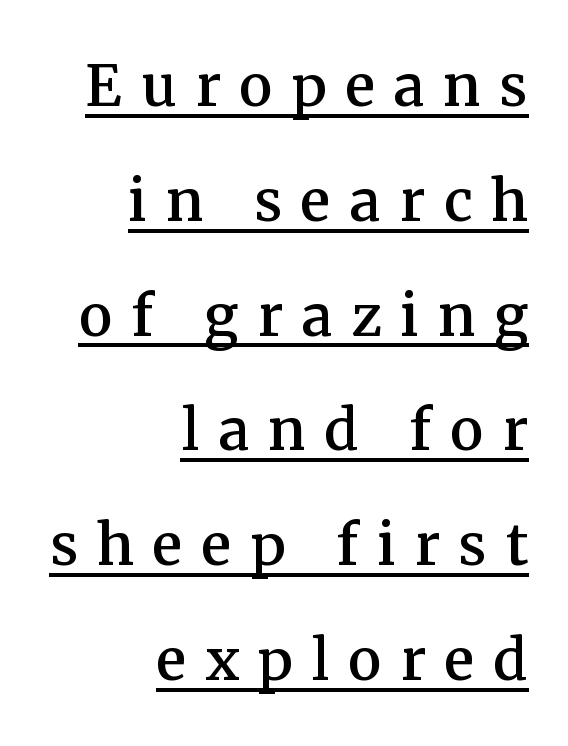
Each letter's strokes conclude with small projecting serifs. These lines are rendered in a variable-pitch font. Visually the block forms a straight wall on the right and a jagged coastline on the left. Upright lettering throughout.
